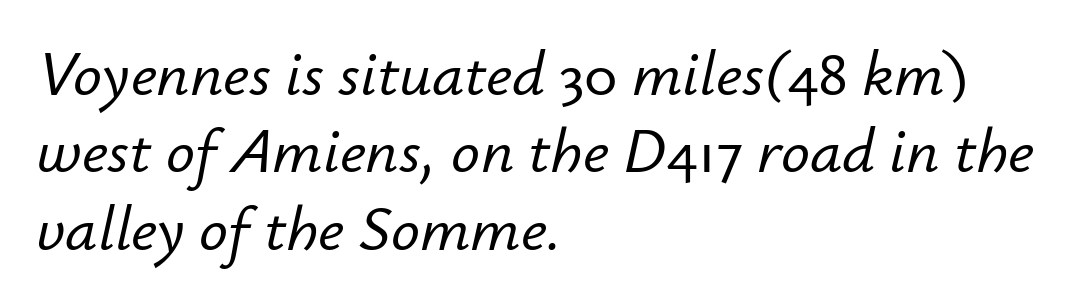
The image shows 64 px text type, italic (leaning right); set left-aligned, line spacing 1.21x, normal letter spacing, not underlined; low stroke contrast and a small x-height.
